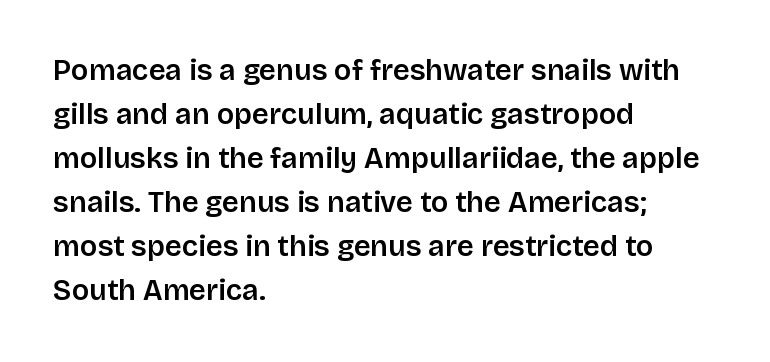
The words here are not underlined. Casual observation: everything's shoved over to the left. Each letter's strokes conclude bluntly, with no projecting serifs. Does extra space separate the letters? No, they use regular spacing. Proportional: the letters do not fall into vertical columns. The block of text has a typical density, with ordinary space between rows.
